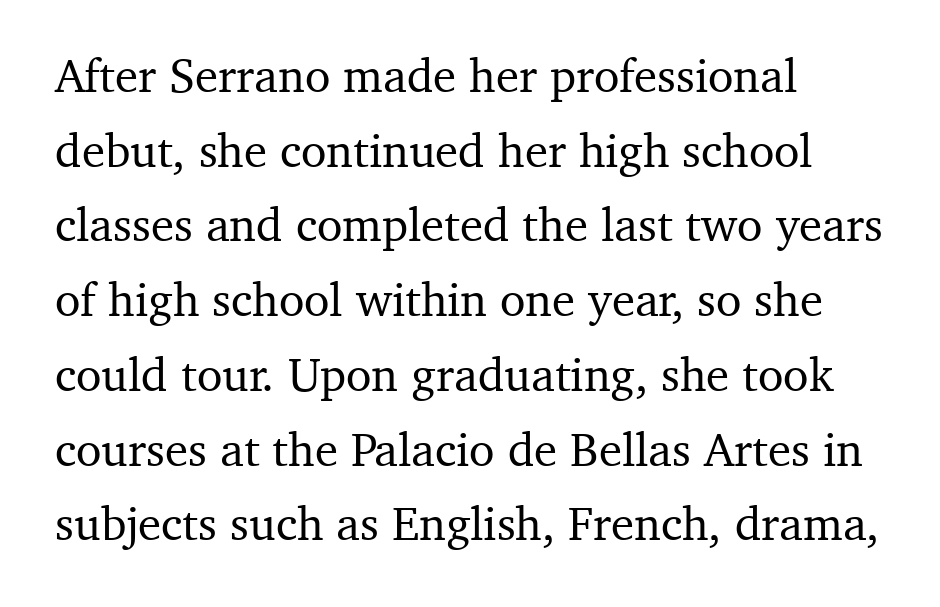
{"serif": "yes", "italic": "no", "width": "normal", "stroke_contrast": "medium", "x_height": "medium", "monospaced": "no", "underline": "no", "align": "left", "line_spacing": "normal", "line_spacing_ratio": 1.59, "letter_spacing": "normal", "letter_spacing_em": 0.0, "glyph_px": 47}
